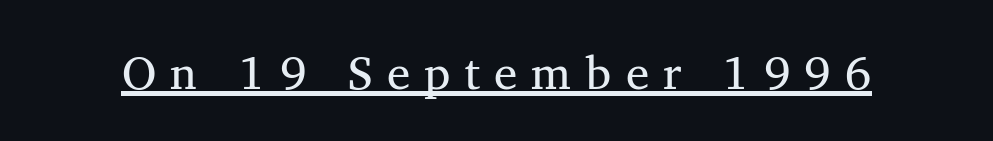
{"serif": "yes", "italic": "no", "bold": "no", "weight": "regular", "width": "normal", "stroke_contrast": "medium", "x_height": "medium", "monospaced": "no", "underline": "yes", "letter_spacing": "wide", "letter_spacing_em": 0.3, "glyph_px": 47}
